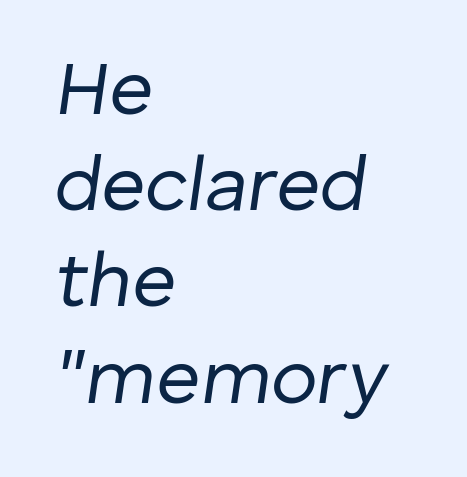
Each letter keeps its own natural width here, so spacing adapts to shape. The paragraph shown leans on its left margin. Slanted lettering throughout. Between one letter and the next there's only the usual sliver of space. Check the space under the baseline: it is left empty.
